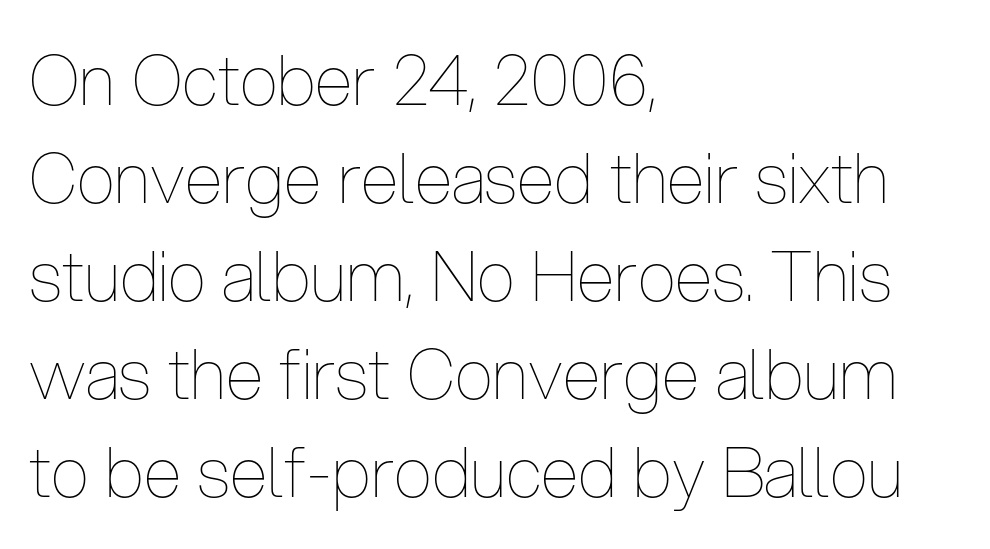
{"italic": "no", "bold": "no", "weight": "thin", "width": "condensed", "stroke_contrast": "low", "x_height": "medium", "monospaced": "no", "underline": "no", "align": "left", "line_spacing": "normal", "line_spacing_ratio": 1.42, "letter_spacing": "normal", "letter_spacing_em": 0.0, "glyph_px": 69}
